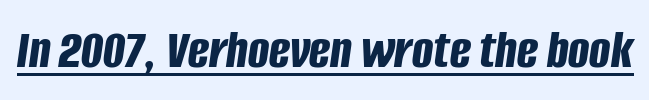
In terms of letterspacing, this is plain default setting. Every letter is thick-stroked: bold, no question. Does a line run under the words? Yes, clearly. This sample has the flowing, uneven cadence of proportional lettering.
